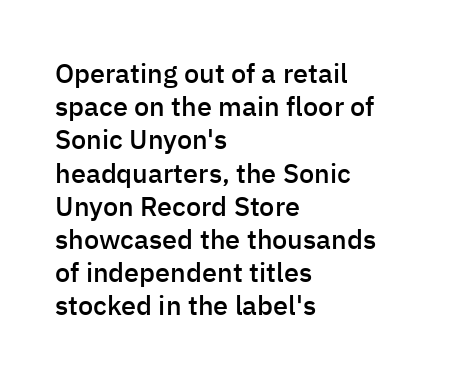
Short and long lines alike share a common starting point at left. The axis of the letterforms is exactly vertical. Plain, unruled lines of type. Caption: semibold face, moderately heavy strokes. How are the letters spaced? Ordinarily, with no added tracking.
